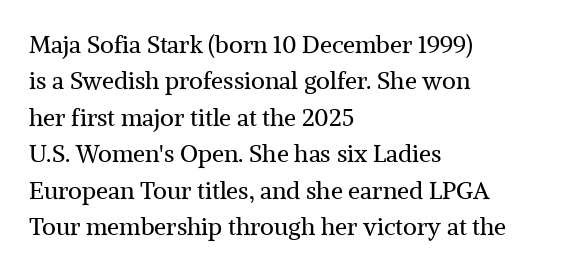
The image shows 24 px text type, upright; set left-aligned, normal line spacing (1.52x), normal letter spacing, not underlined.
